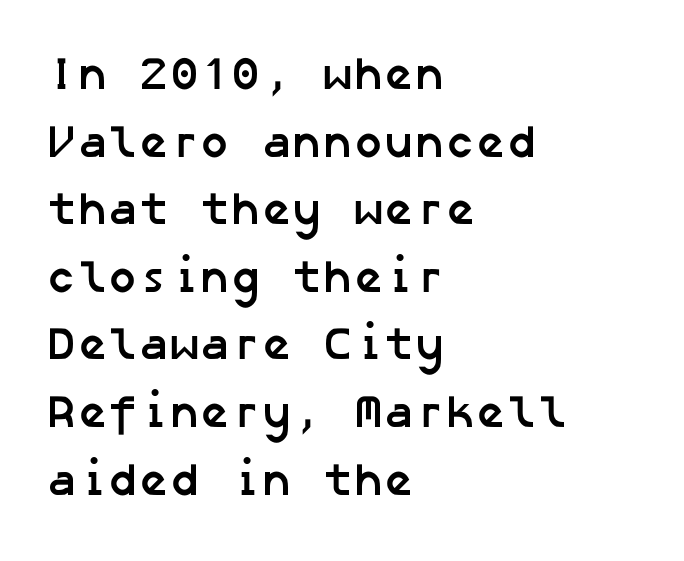
Q: Is the text bold? A: Yes.
Q: Is the typeface a serif or a sans-serif typeface? A: Sans-serif.
Q: Is the text underlined? A: No.
Q: How is the paragraph aligned? A: Left-aligned.
Q: Is the spacing between letters normal or unusually wide? A: Normal.
Q: Is the spacing between lines tight, normal or loose? A: Normal.
Q: Width (condensed, normal, or wide)? A: Normal.
Q: Stroke contrast? A: Low.
Q: x-height? A: Medium.
